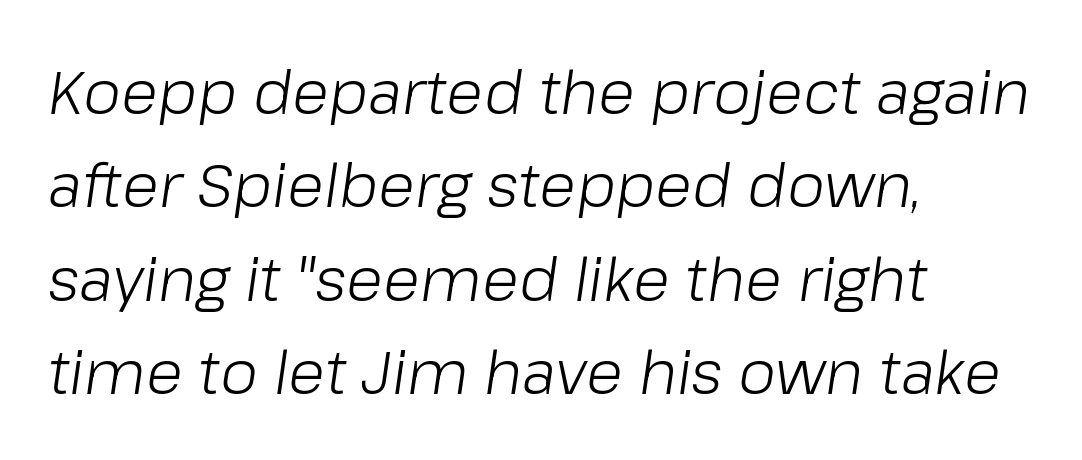
The image shows 61 px light type, italic (leaning right); set left-aligned, normal line spacing (1.53x), normal letter spacing, not underlined; low stroke contrast and a medium x-height.
